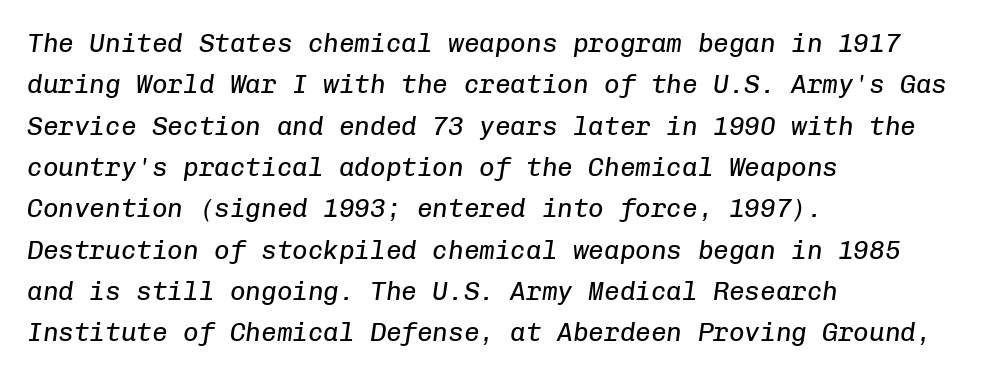
Q: Is the text bold? A: No.
Q: Is the text italic (slanted)? A: Yes, it leans right by about 8 degrees.
Q: Is the text underlined? A: No.
Q: How is the paragraph aligned? A: Left-aligned.
Q: Is the spacing between letters normal or unusually wide? A: Normal.
Q: Is the spacing between lines tight, normal or loose? A: Normal.
